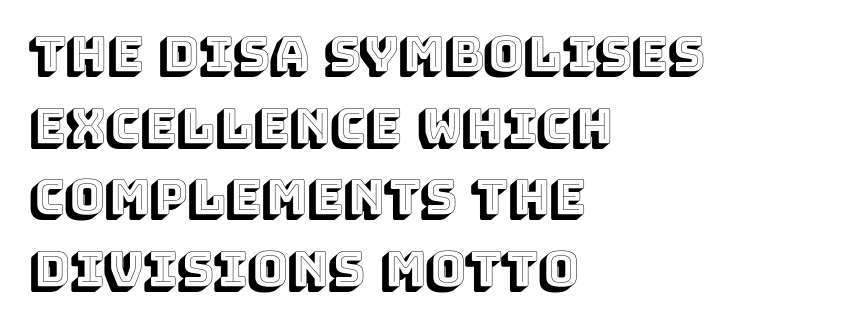
These lines sit exactly where default settings would place them. Is there any slant? The stems are plumb. The gaps between neighbouring characters are ordinary and unremarkable. The passage shown is typed in a proportional face where columns would drift.
